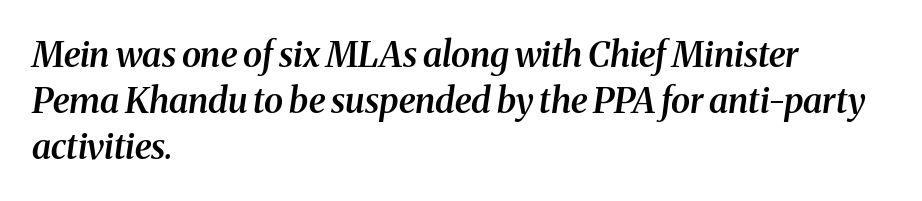
A typesetter would call this proportional, since set widths differ per character. Here the glyphs are tracked normally, forming tight word shapes. Descenders are the only things crossing below the line. Regarding serifs, this sample has them. A semibold gives these letters moderate extra thickness, short of bold. An italicized treatment has been applied to the whole sample.
